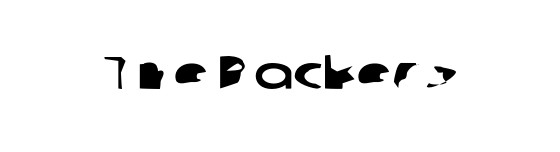
Q: Is the typeface a serif or a sans-serif typeface? A: Sans-serif.
Q: Is the text underlined? A: No.
Q: Is the spacing between letters normal or unusually wide? A: Normal.
Q: Width (condensed, normal, or wide)? A: Wide.
Q: Stroke contrast? A: Low.
Q: x-height? A: Medium.
Q: Monospaced? A: No.
